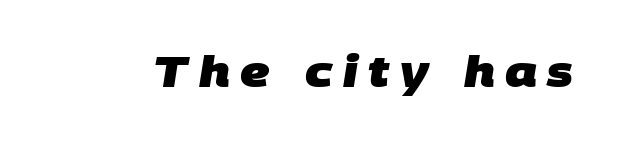
The image shows 43 px heavy sans-serif type; set unusually wide letter spacing (+0.24 em), not underlined; low stroke contrast and a large x-height.
